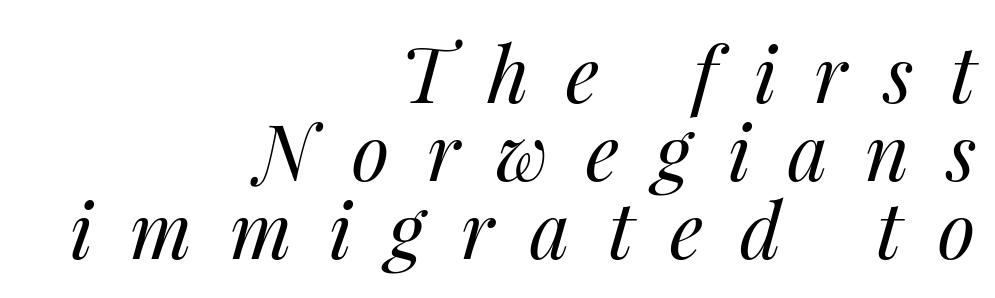
{"italic": "yes", "lean": "right", "slant_degrees": 14, "bold": "no", "weight": "regular", "width": "normal", "stroke_contrast": "medium", "x_height": "medium", "monospaced": "no", "underline": "no", "align": "right", "line_spacing": "tight", "line_spacing_ratio": 1.01, "letter_spacing": "wide", "letter_spacing_em": 0.48, "glyph_px": 77}
